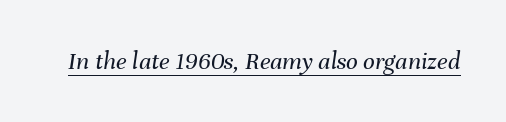
Q: Is the text bold? A: No.
Q: Is the text italic (slanted)? A: Yes, it leans right by about 8 degrees.
Q: Is the text underlined? A: Yes.
Q: Is the spacing between letters normal or unusually wide? A: Normal.
